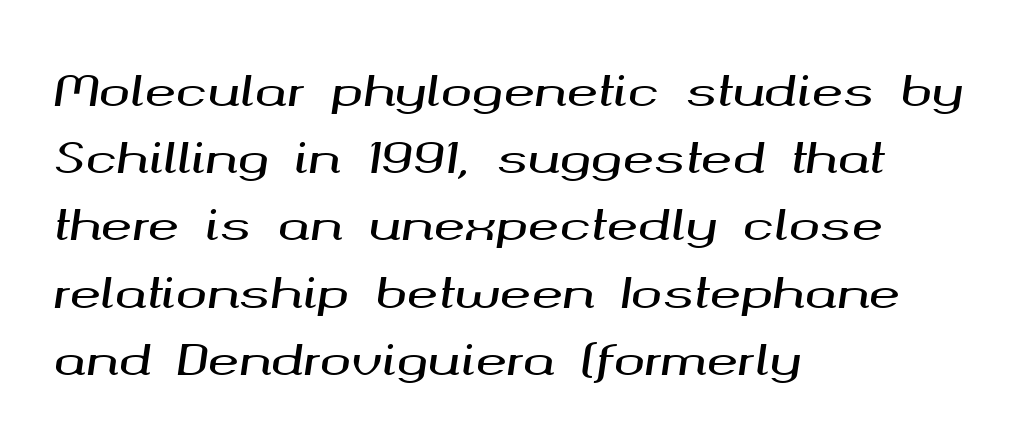
{"italic": "yes", "lean": "right", "slant_degrees": 8, "width": "wide", "stroke_contrast": "medium", "x_height": "medium", "monospaced": "no", "underline": "no", "align": "left", "line_spacing": "normal", "line_spacing_ratio": 1.6, "letter_spacing": "normal", "letter_spacing_em": 0.0, "glyph_px": 42}
